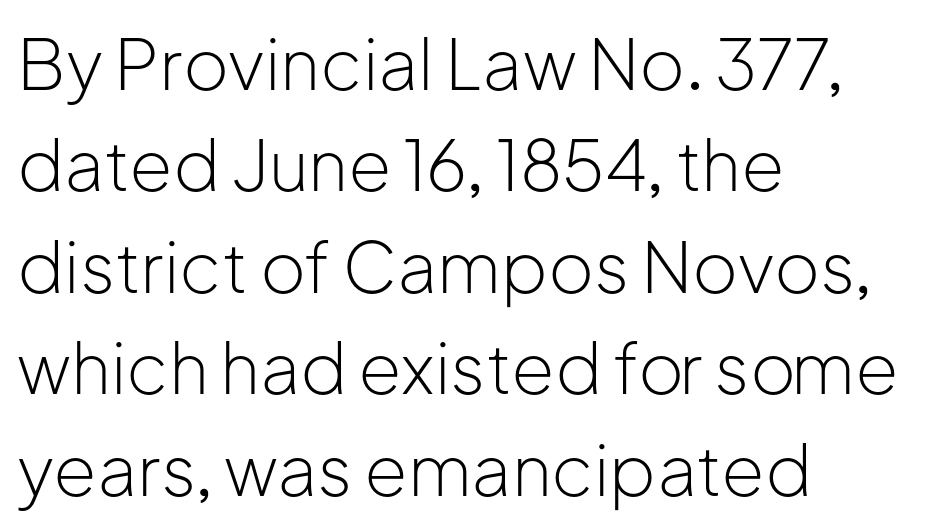
Q: Is the text bold? A: No.
Q: Is the text italic (slanted)? A: No, it is upright.
Q: Is the typeface a serif or a sans-serif typeface? A: Sans-serif.
Q: Is the text underlined? A: No.
Q: How is the paragraph aligned? A: Left-aligned.
Q: Is the spacing between letters normal or unusually wide? A: Normal.
Q: Is the spacing between lines tight, normal or loose? A: Normal.
Q: Width (condensed, normal, or wide)? A: Normal.
Q: Stroke contrast? A: Low.
Q: x-height? A: Medium.
Q: Monospaced? A: No.
